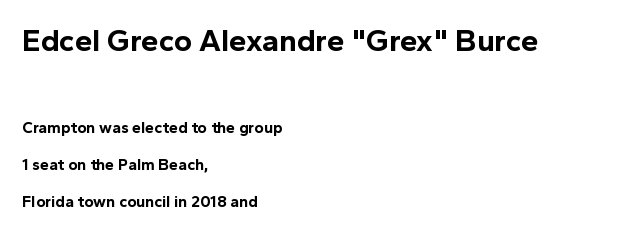
{"serif": "no", "italic": "no", "bold": "yes", "weight": "bold", "width": "normal", "x_height": "medium", "monospaced": "no", "underline": "no", "align": "left", "line_spacing": "loose", "line_spacing_ratio": 2.31, "letter_spacing": "normal", "letter_spacing_em": 0.0, "larger_block": "first", "size_ratio": 1.94, "glyph_px": 31}
